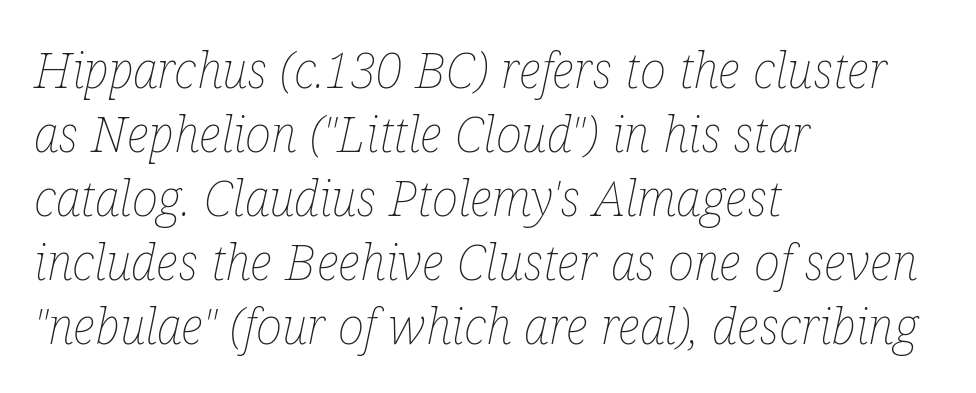
Q: Is the text bold? A: No.
Q: Is the text italic (slanted)? A: Yes, it leans right by about 12 degrees.
Q: Is the text underlined? A: No.
Q: How is the paragraph aligned? A: Left-aligned.
Q: Is the spacing between letters normal or unusually wide? A: Normal.
Q: Is the spacing between lines tight, normal or loose? A: Normal.
Q: Width (condensed, normal, or wide)? A: Condensed.
Q: Stroke contrast? A: Low.
Q: x-height? A: Medium.
Q: Monospaced? A: No.
